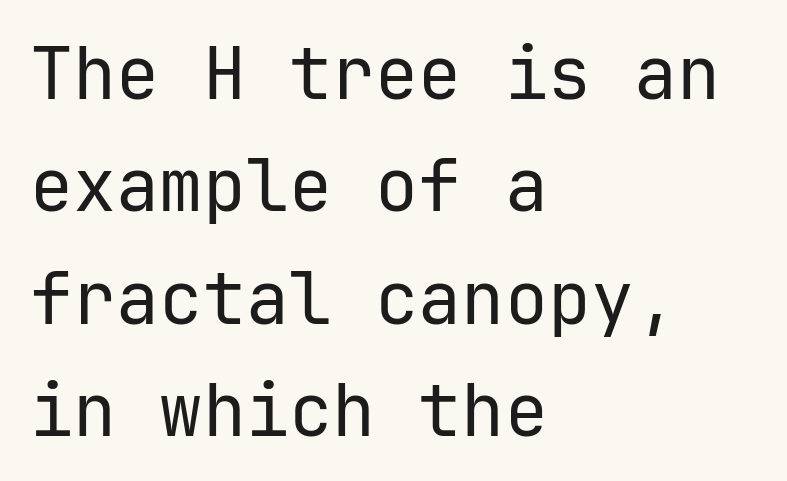
Q: Is the text bold? A: No.
Q: Is the text italic (slanted)? A: No, it is upright.
Q: Is the typeface a serif or a sans-serif typeface? A: Sans-serif.
Q: Is the text underlined? A: No.
Q: How is the paragraph aligned? A: Left-aligned.
Q: Is the spacing between letters normal or unusually wide? A: Normal.
Q: Is the spacing between lines tight, normal or loose? A: Normal.
Q: Width (condensed, normal, or wide)? A: Normal.
Q: Stroke contrast? A: Low.
Q: x-height? A: Medium.
